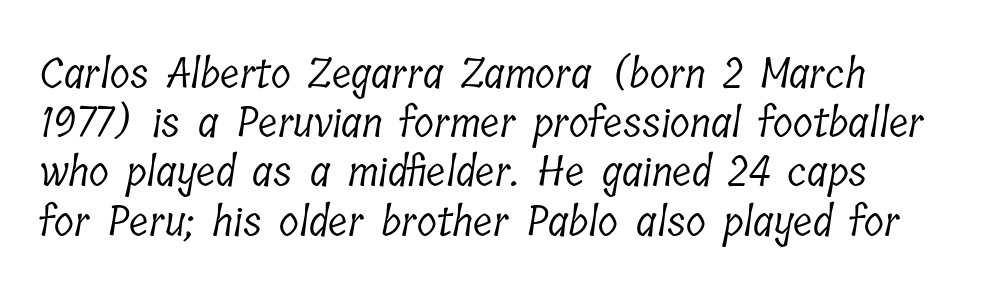
These glyphs show unthickened strokes, regular width or finer. Beneath every word, the page is bare. The letters sit at their default tracking, neither squeezed nor spread. Little horizontal feet cap the strokes, marking this as serif type. These lines are rendered in a variable-pitch font. These lines stack with their left ends in a neat column.
